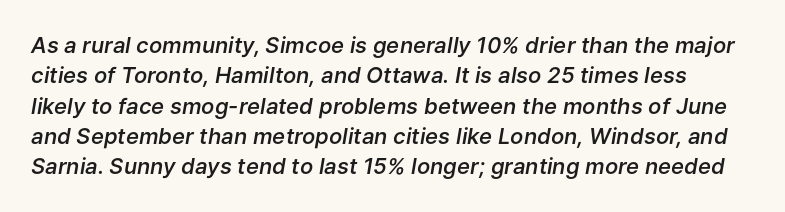
Descender tails drop into unmarked territory. The letters sit at their default tracking, neither squeezed nor spread. The typography opts for an oblique posture over an upright one. Moderately thickened strokes mark this as semibold type.
